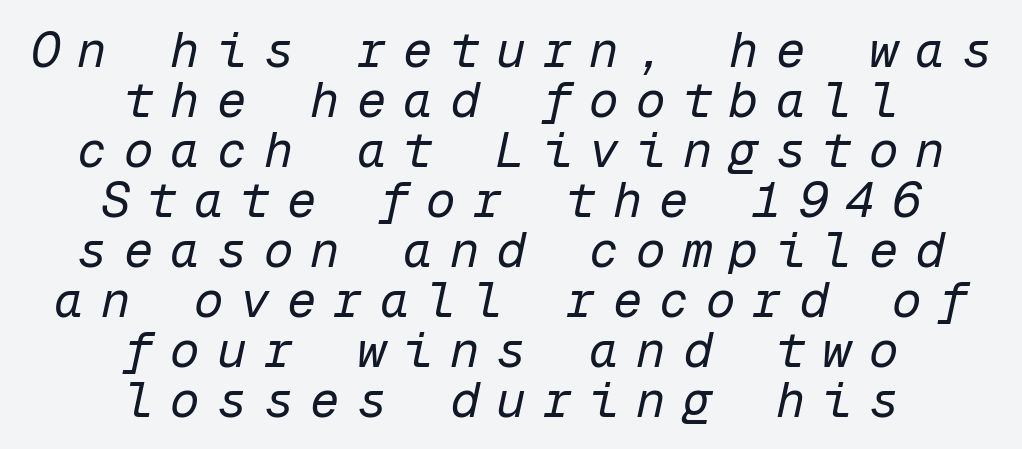
Short note: letters widely spaced. Letters have the restrained weight of plain body copy at most. Monospaced: the letters line up in strict vertical columns. Clear beneath every line of the passage. Compared with typical paragraphs, the rows here are closer together.
